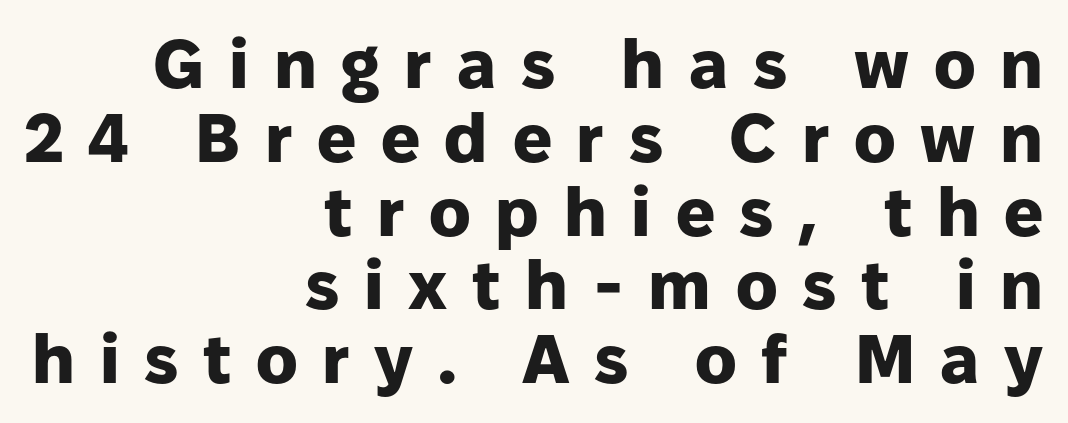
The passage shown is not underscored anywhere. Between one letter and the next there's a generous, obvious gap. Each letter keeps its own natural width here, so spacing adapts to shape. Right-aligned paragraph, ragged on the left. Students, this is bold: see how much ink each stroke carries.
